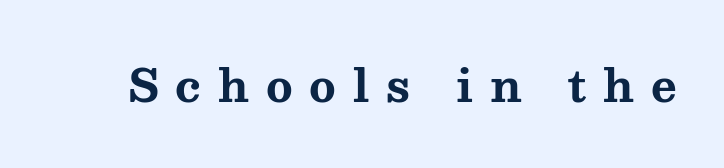
Set as a true bold cut, around the 700 mark. The line texture is sparse and dotted thanks to wide tracking. The passage shown is typed in a proportional face where columns would drift. Upright lettering throughout.
